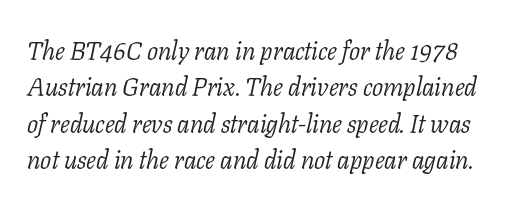
Q: Is the text bold? A: No.
Q: Is the text italic (slanted)? A: Yes, it leans right by about 11 degrees.
Q: Is the text underlined? A: No.
Q: Is the spacing between letters normal or unusually wide? A: Normal.
Q: Is the spacing between lines tight, normal or loose? A: Normal.
